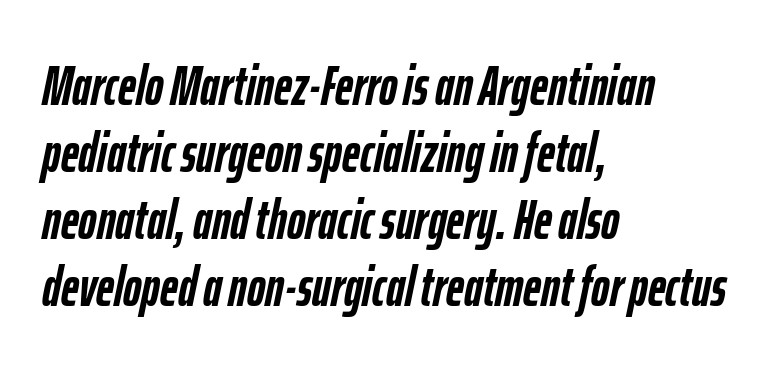
Each glyph is drawn with heavy, bold strokes. Characters follow at the spacing the type designer built in. These lines are rendered in a variable-pitch font. The paragraph shown leans on its left margin.
